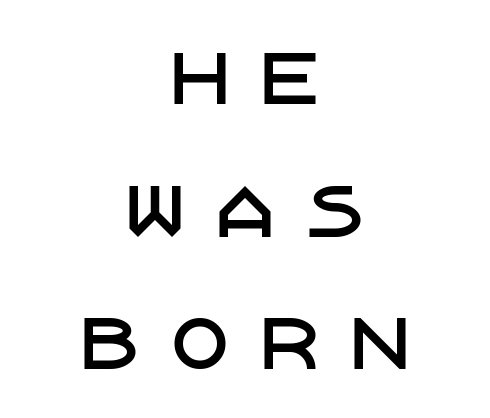
{"serif": "no", "italic": "no", "width": "normal", "stroke_contrast": "low", "x_height": "large", "underline": "no", "align": "center", "line_spacing": "loose", "line_spacing_ratio": 1.95, "letter_spacing": "wide", "letter_spacing_em": 0.32, "glyph_px": 68}
